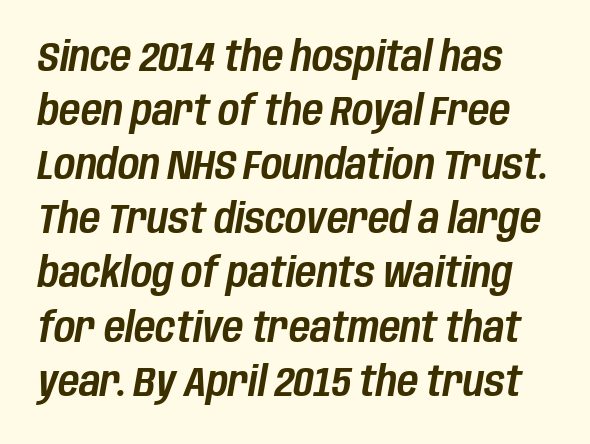
{"italic": "yes", "lean": "right", "slant_degrees": 10, "width": "condensed", "stroke_contrast": "low", "x_height": "large", "monospaced": "no", "underline": "no", "line_spacing": "normal", "line_spacing_ratio": 1.32, "letter_spacing": "normal", "letter_spacing_em": 0.0, "glyph_px": 41}
